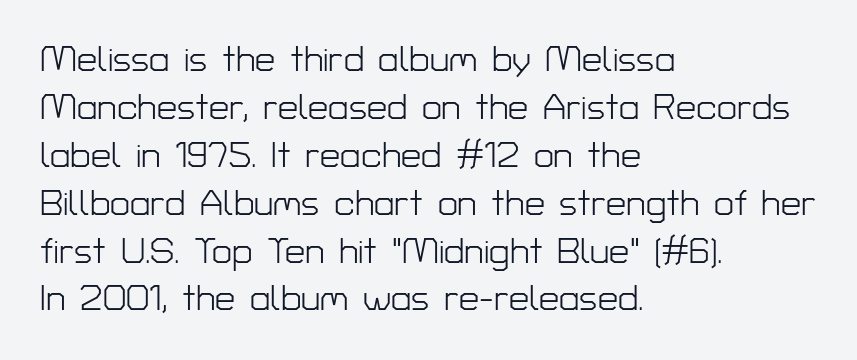
{"serif": "no", "italic": "no", "bold": "no", "weight": "light", "width": "normal", "stroke_contrast": "low", "x_height": "medium", "monospaced": "no", "underline": "no", "align": "left", "line_spacing": "normal", "line_spacing_ratio": 1.33, "letter_spacing": "normal", "letter_spacing_em": 0.0, "glyph_px": 36}
